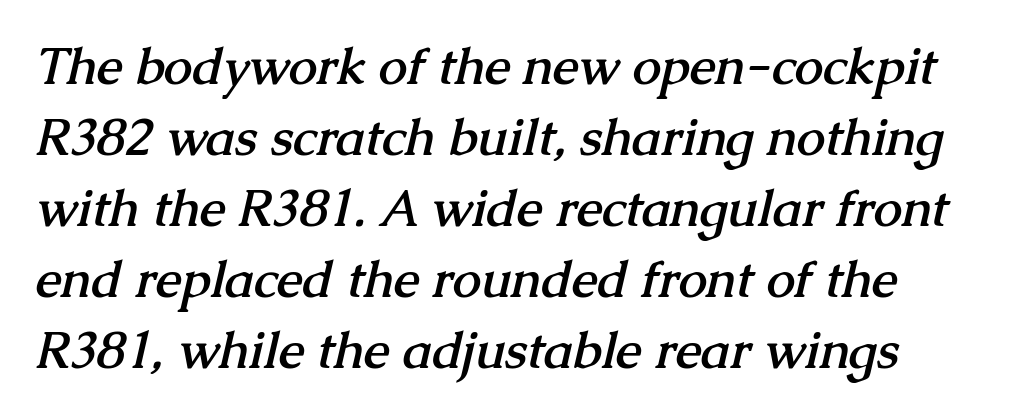
The image shows 51 px semibold serif type; set left-aligned, normal line spacing (1.39x), normal letter spacing, not underlined; medium stroke contrast and a medium x-height.
